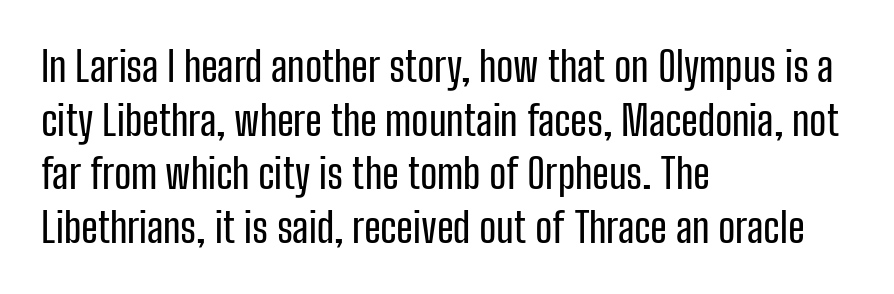
Q: Is the text italic (slanted)? A: No, it is upright.
Q: Is the typeface a serif or a sans-serif typeface? A: Sans-serif.
Q: Is the text underlined? A: No.
Q: How is the paragraph aligned? A: Left-aligned.
Q: Is the spacing between letters normal or unusually wide? A: Normal.
Q: Is the spacing between lines tight, normal or loose? A: Normal.
Q: Width (condensed, normal, or wide)? A: Condensed.
Q: Stroke contrast? A: Low.
Q: x-height? A: Medium.
Q: Monospaced? A: No.
